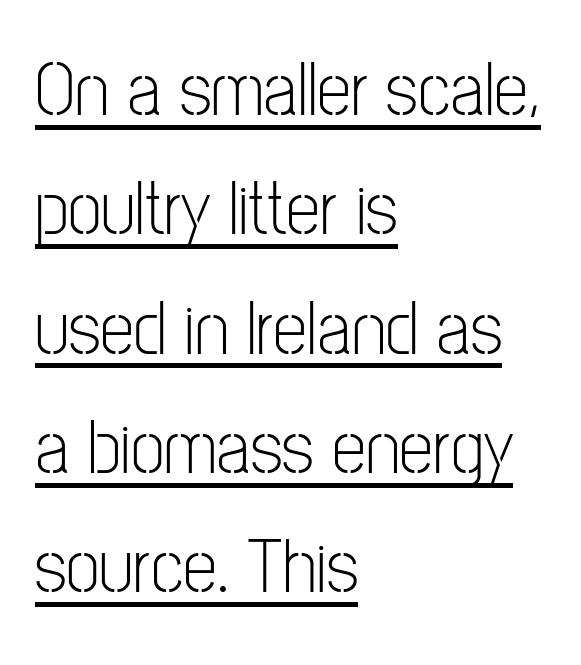
Look at the tracking — it's just the regular setting, nothing added. The passage is arranged the way most books set body copy — flush left. Stems here are at most as thick as an everyday book face. Classification — sans serif.
